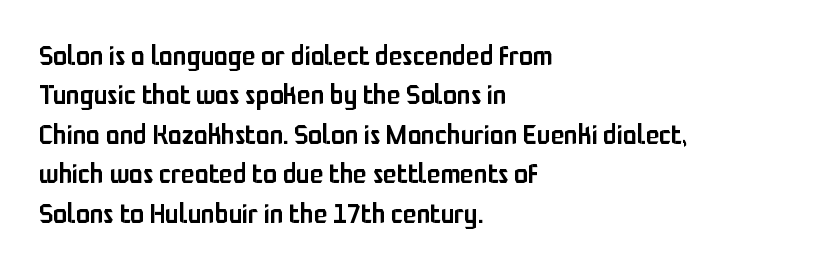
Q: Is the text bold? A: Semi-bold.
Q: Is the text italic (slanted)? A: No, it is upright.
Q: Is the typeface a serif or a sans-serif typeface? A: Sans-serif.
Q: Is the text underlined? A: No.
Q: How is the paragraph aligned? A: Left-aligned.
Q: Is the spacing between letters normal or unusually wide? A: Normal.
Q: Is the spacing between lines tight, normal or loose? A: Normal.
Q: Width (condensed, normal, or wide)? A: Condensed.
Q: Stroke contrast? A: Low.
Q: x-height? A: Medium.
Q: Monospaced? A: No.
